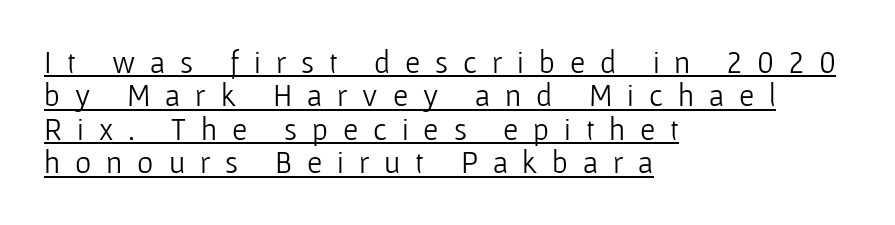
Q: Is the text bold? A: No.
Q: Is the text italic (slanted)? A: No, it is upright.
Q: Is the typeface a serif or a sans-serif typeface? A: Sans-serif.
Q: Is the text underlined? A: Yes.
Q: How is the paragraph aligned? A: Left-aligned.
Q: Is the spacing between letters normal or unusually wide? A: Unusually wide.
Q: Is the spacing between lines tight, normal or loose? A: Tight.
Q: Width (condensed, normal, or wide)? A: Normal.
Q: Stroke contrast? A: Low.
Q: x-height? A: Medium.
Q: Monospaced? A: No.
